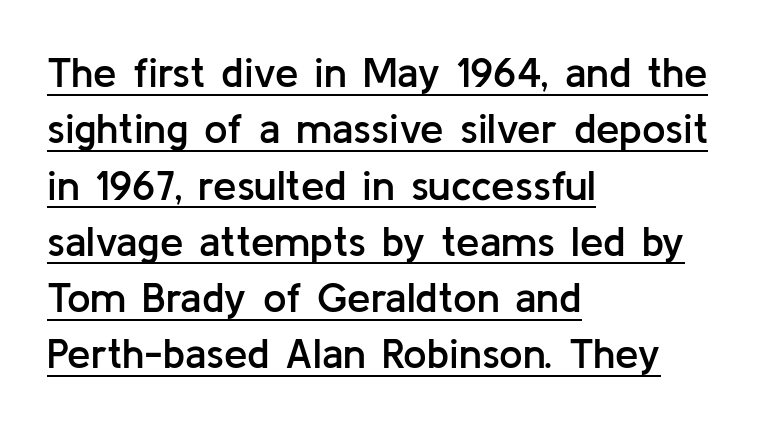
The image shows 42 px semibold sans-serif type, upright; set left-aligned, normal line spacing (1.34x), normal letter spacing, underlined; low stroke contrast and a medium x-height.
